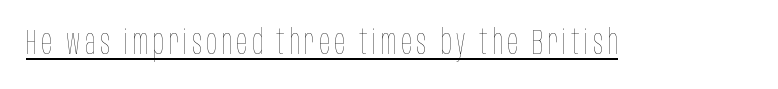
Think standard paragraph weight, or any step lighter than that. The rendering uses the underline text-decoration. The letters advance in unequal steps, a hallmark of proportional type. No italicization has been applied; the sample stays upright.
